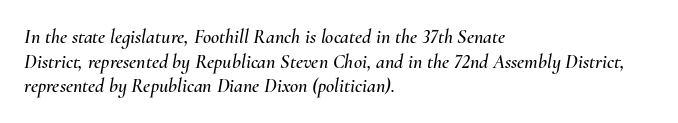
The image shows 20 px text type, italic (leaning right); set left-aligned, line spacing 1.23x, normal letter spacing, not underlined.
